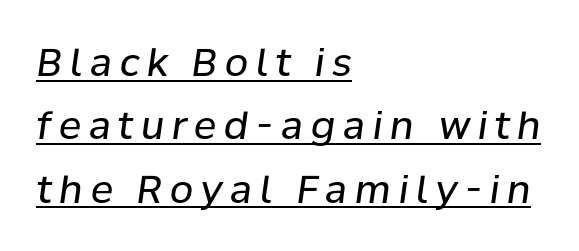
The letters are spread apart with noticeably loose tracking. Students, observe the line beneath the letters — that is underlining. Notice how the stems are inclined rather than vertical — that's the hallmark of italics. Varying glyph widths throughout — classic text-font behaviour. Unbolded letterforms with no extra heft. Each line starts at the same left margin while the right side varies.
